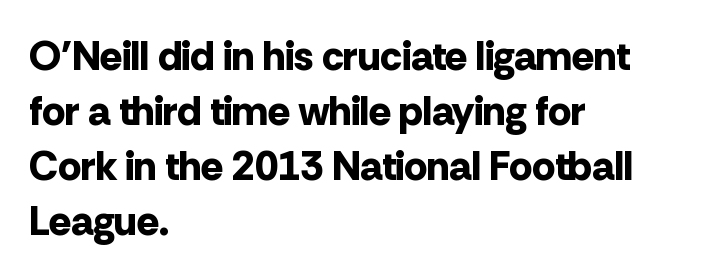
Q: Is the text bold? A: Yes.
Q: Is the text italic (slanted)? A: No, it is upright.
Q: Is the typeface a serif or a sans-serif typeface? A: Sans-serif.
Q: Is the text underlined? A: No.
Q: How is the paragraph aligned? A: Left-aligned.
Q: Is the spacing between letters normal or unusually wide? A: Normal.
Q: Is the spacing between lines tight, normal or loose? A: Normal.
Q: Width (condensed, normal, or wide)? A: Normal.
Q: Stroke contrast? A: Low.
Q: x-height? A: Medium.
Q: Monospaced? A: No.
